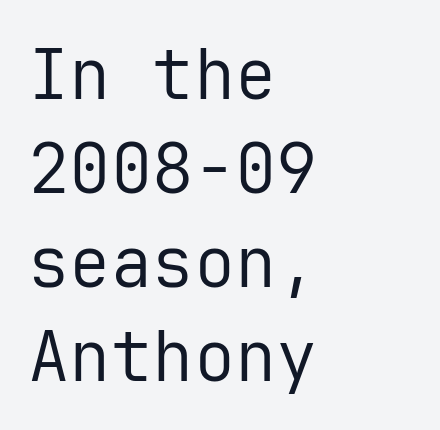
Q: Is the text bold? A: No.
Q: Is the text italic (slanted)? A: No, it is upright.
Q: Is the typeface a serif or a sans-serif typeface? A: Sans-serif.
Q: Is the text underlined? A: No.
Q: How is the paragraph aligned? A: Left-aligned.
Q: Is the spacing between letters normal or unusually wide? A: Normal.
Q: Is the spacing between lines tight, normal or loose? A: Normal.
Q: Width (condensed, normal, or wide)? A: Normal.
Q: Stroke contrast? A: Low.
Q: x-height? A: Medium.
Q: Monospaced? A: Yes.
